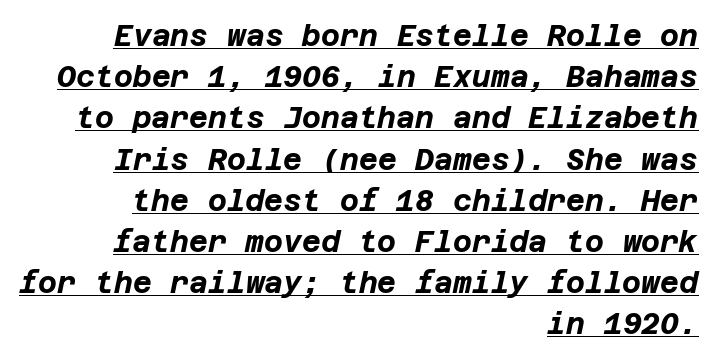
{"italic": "yes", "lean": "right", "slant_degrees": 12, "bold": "yes", "weight": "bold", "width": "normal", "stroke_contrast": "low", "x_height": "large", "underline": "yes", "align": "right", "line_spacing": "normal", "line_spacing_ratio": 1.42, "letter_spacing": "normal", "letter_spacing_em": 0.0, "glyph_px": 29}
